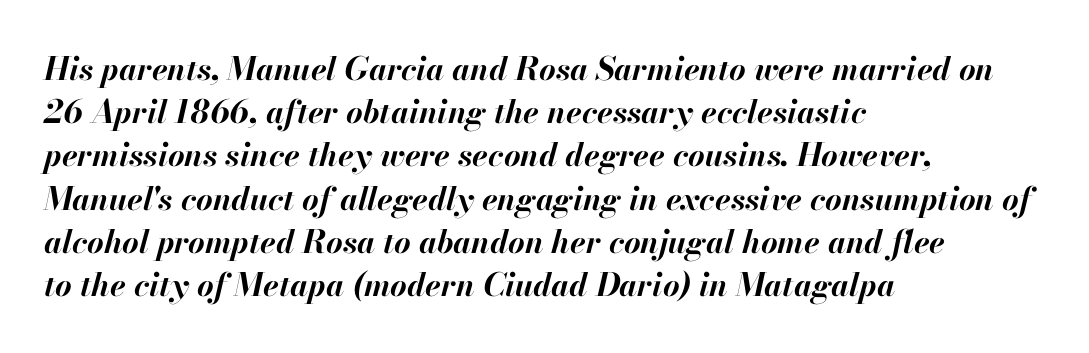
The image shows 32 px bold type, italic (leaning right); set left-aligned, normal line spacing (1.35x), normal letter spacing, not underlined; high stroke contrast and a small x-height.
